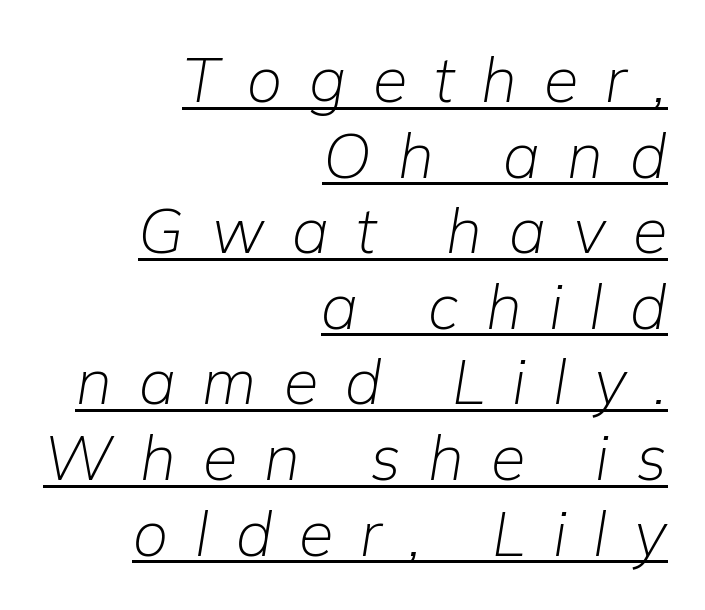
Q: Is the text bold? A: No.
Q: Is the text italic (slanted)? A: Yes, it leans right by about 9 degrees.
Q: Is the text underlined? A: Yes.
Q: How is the paragraph aligned? A: Right-aligned.
Q: Is the spacing between letters normal or unusually wide? A: Unusually wide.
Q: Width (condensed, normal, or wide)? A: Normal.
Q: Stroke contrast? A: Low.
Q: x-height? A: Medium.
Q: Monospaced? A: No.
